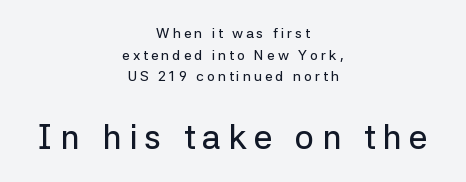
The image shows 34 px sans-serif type, upright; set centered, normal line spacing (1.54x), unusually wide letter spacing (+0.21 em), not underlined; the second (bottom) block is 2.43x larger; low stroke contrast and a medium x-height.
